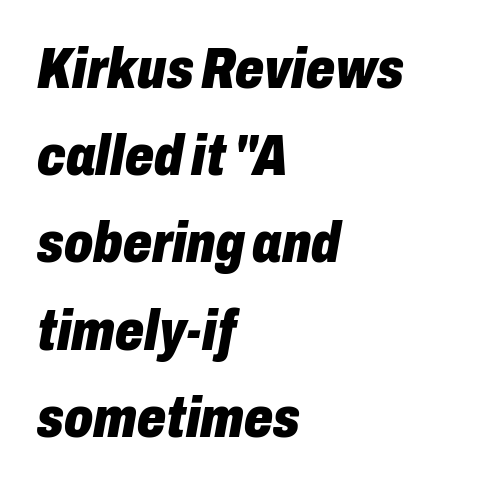
What weight is shown? A full bold with thick strokes. Descender tails drop into unmarked territory. Inter-character spacing is left at the font's built-in metrics. Here the designer chose a conventional face with non-uniform glyph widths.
